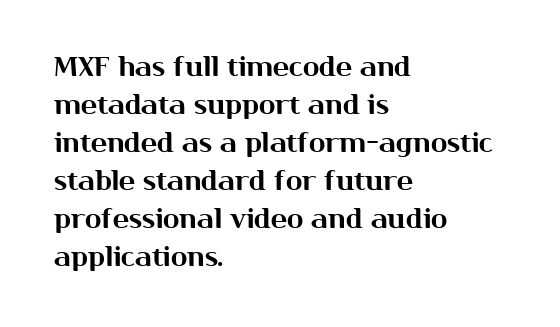
Every stem runs plumb, perpendicular to the baseline. No extra tracking has been applied to these lines. Students, observe: this is what conventionally led text looks like. The rendering anchors every line to the left-hand side. Just letters on the line, the space beneath them empty.
